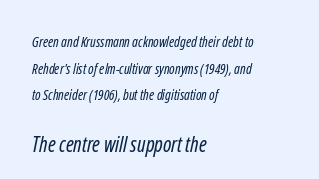
The image shows 21 px text type; set left-aligned, loose line spacing (1.91x), normal letter spacing, not underlined; the second (bottom) block is 1.5x larger.
